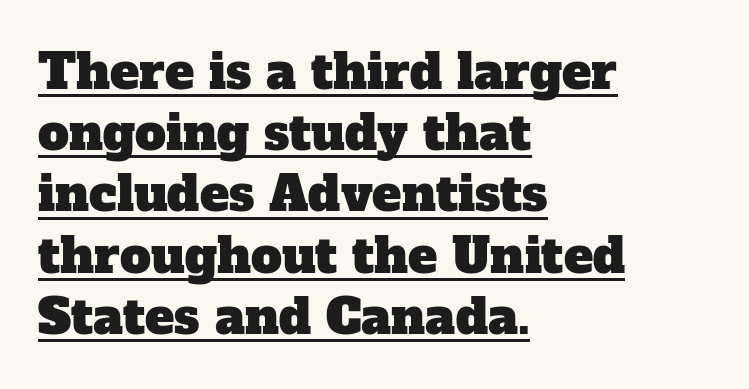
{"serif": "yes", "width": "normal", "stroke_contrast": "low", "x_height": "medium", "monospaced": "no", "underline": "yes", "align": "left", "line_spacing": "normal", "line_spacing_ratio": 1.25, "letter_spacing": "normal", "letter_spacing_em": 0.0, "glyph_px": 49}
